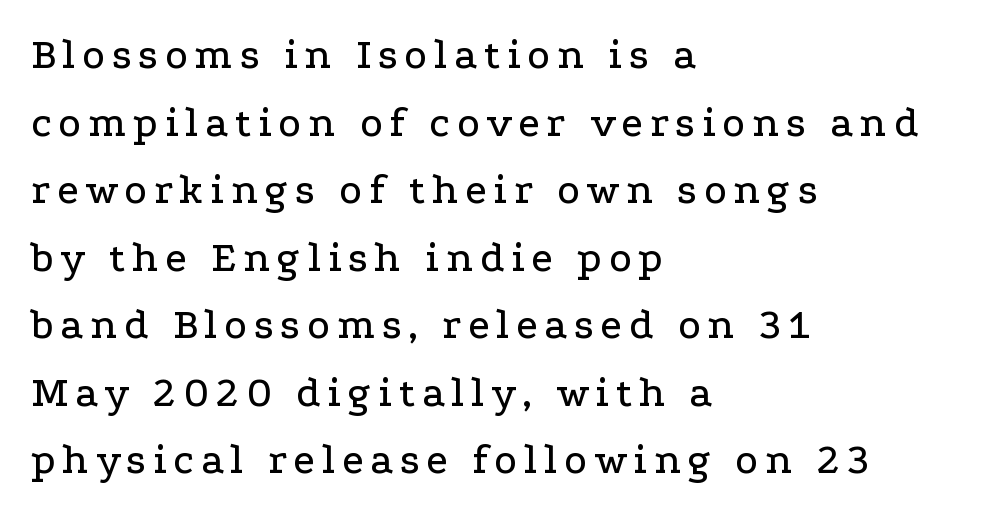
Q: Is the text italic (slanted)? A: No, it is upright.
Q: Is the typeface a serif or a sans-serif typeface? A: Serif.
Q: Is the text underlined? A: No.
Q: How is the paragraph aligned? A: Left-aligned.
Q: Is the spacing between lines tight, normal or loose? A: Normal.
Q: Width (condensed, normal, or wide)? A: Wide.
Q: Stroke contrast? A: Low.
Q: x-height? A: Medium.
Q: Monospaced? A: No.
